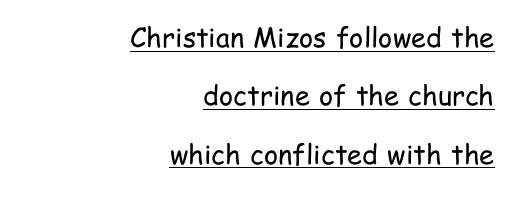
The image shows 27 px text type, upright; set right-aligned, loose line spacing (2.16x), normal letter spacing, underlined.
